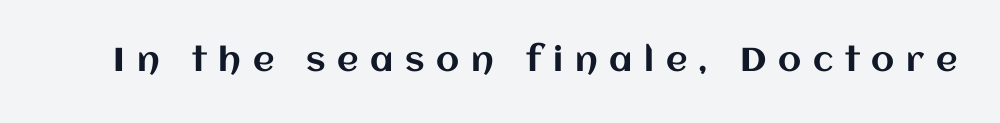
{"italic": "no", "width": "normal", "stroke_contrast": "medium", "x_height": "large", "monospaced": "no", "underline": "no", "letter_spacing": "wide", "letter_spacing_em": 0.35, "glyph_px": 33}
